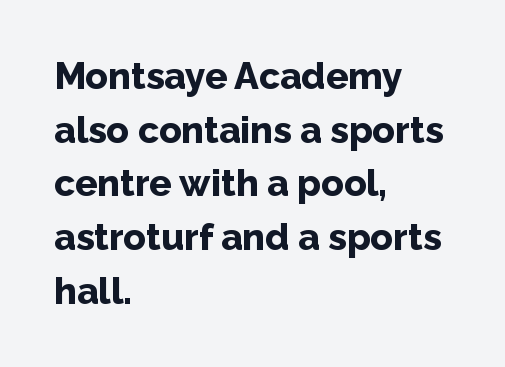
The image shows 37 px bold sans-serif type, upright; set left-aligned, normal line spacing (1.45x), normal letter spacing, not underlined; low stroke contrast and a medium x-height.
